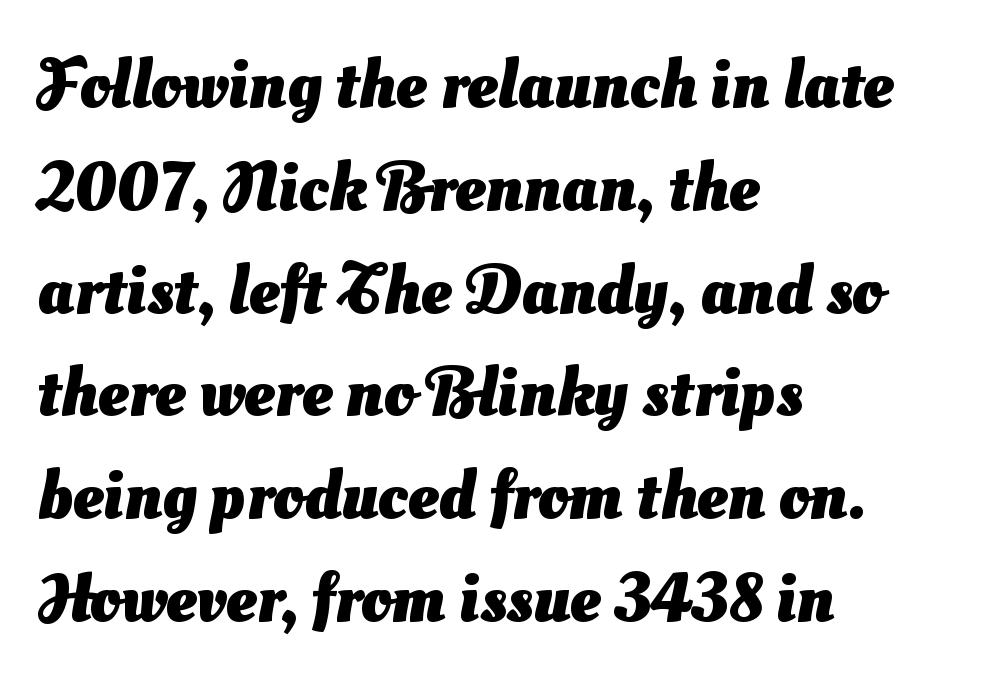
The image shows 69 px heavy sans-serif type; set left-aligned, normal line spacing (1.49x), normal letter spacing, not underlined; medium stroke contrast and a small x-height.
